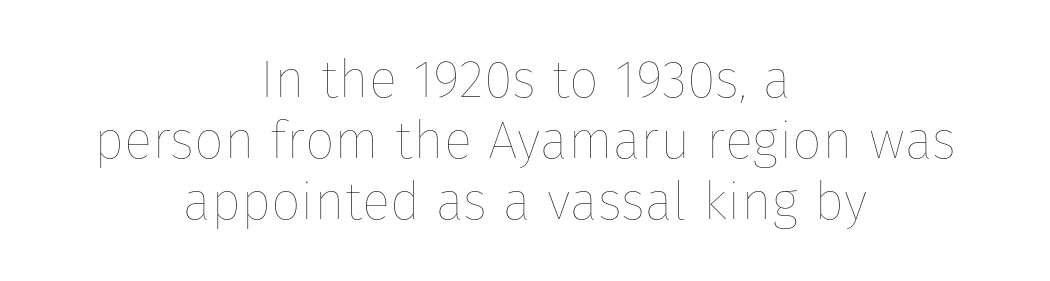
{"italic": "no", "bold": "no", "weight": "thin", "width": "normal", "stroke_contrast": "low", "x_height": "medium", "monospaced": "no", "underline": "no", "align": "center", "line_spacing": "tight", "line_spacing_ratio": 1.15, "letter_spacing": "normal", "letter_spacing_em": 0.0, "glyph_px": 53}
